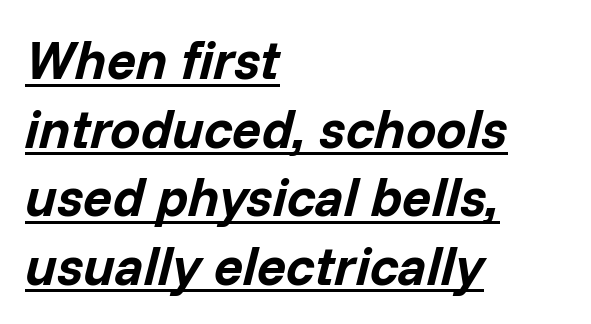
The image shows 54 px bold type, italic (leaning right); set left-aligned, normal line spacing (1.27x), normal letter spacing, underlined; low stroke contrast and a medium x-height.
